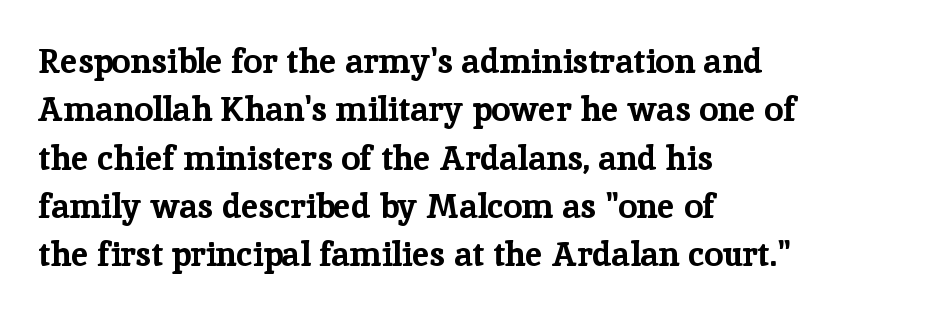
The image shows 34 px bold serif type, upright; set left-aligned, normal line spacing (1.42x), normal letter spacing, not underlined; low stroke contrast and a medium x-height.
